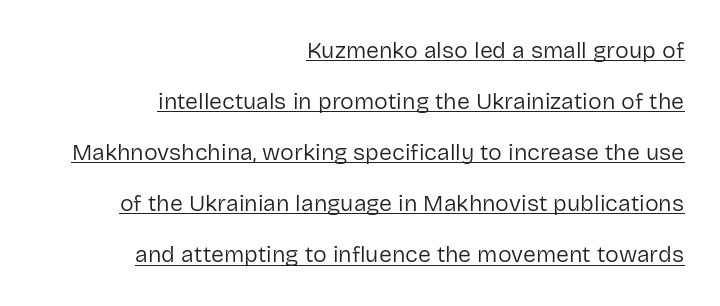
Q: Is the text bold? A: No.
Q: Is the text italic (slanted)? A: No, it is upright.
Q: Is the text underlined? A: Yes.
Q: How is the paragraph aligned? A: Right-aligned.
Q: Is the spacing between letters normal or unusually wide? A: Normal.
Q: Is the spacing between lines tight, normal or loose? A: Loose.
